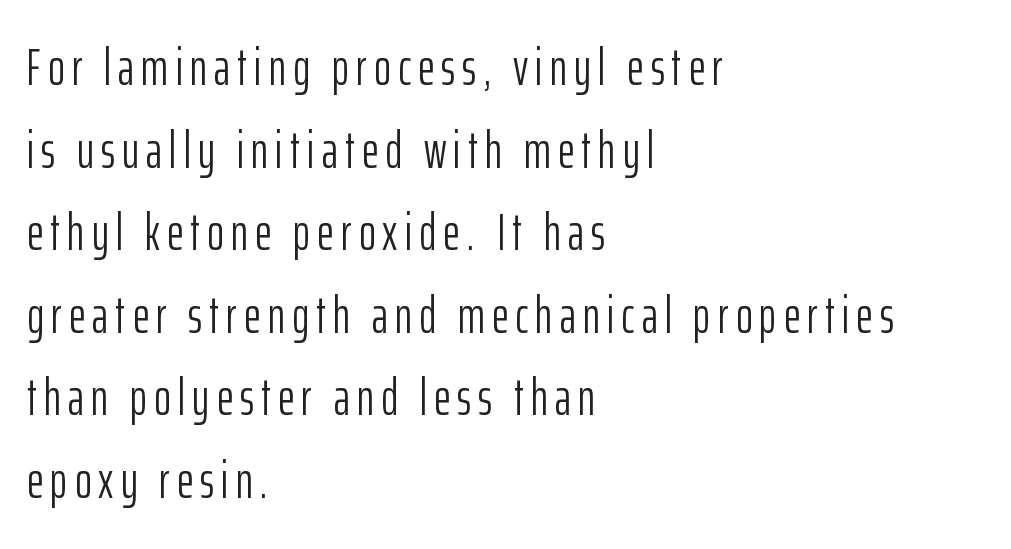
The image shows 51 px light, condensed sans-serif type, upright; set left-aligned, normal line spacing (1.62x), not underlined; low stroke contrast and a medium x-height.
